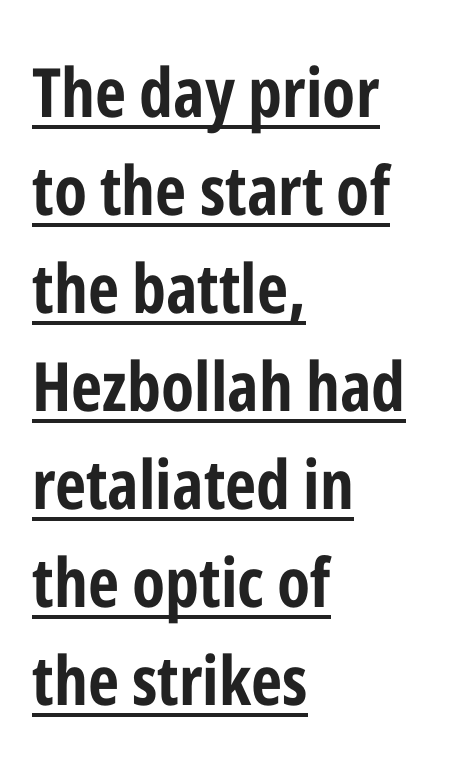
Nope, no serifs anywhere on these letters. Spacing verdict: proportional, widths tailored to each character. Compared with an ordinary text face, these strokes are far heavier — a full bold. When letters stand straight like this, we call the style roman or upright. If you drew a ruler down the left edge, every line would touch it. Each new line begins a customary step beneath the previous one.
